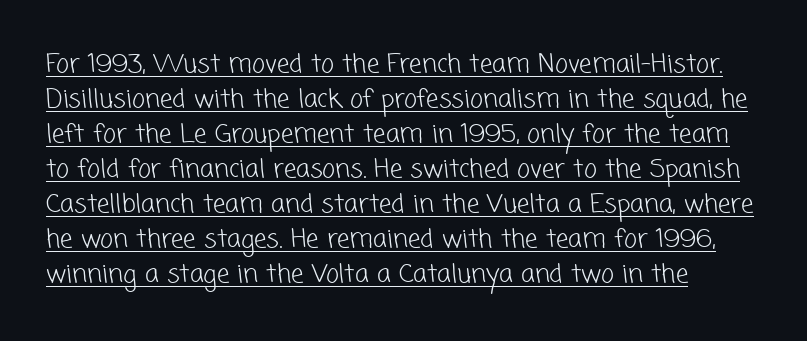
The image shows 25 px text type; set left-aligned, normal line spacing (1.4x), normal letter spacing, underlined.
